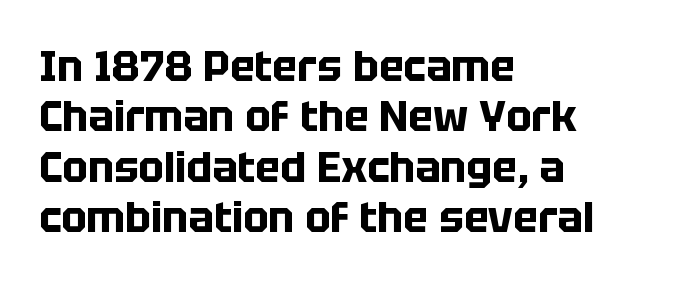
The image shows 42 px bold sans-serif type, upright; set left-aligned, line spacing 1.2x, normal letter spacing, not underlined; low stroke contrast and a large x-height.
